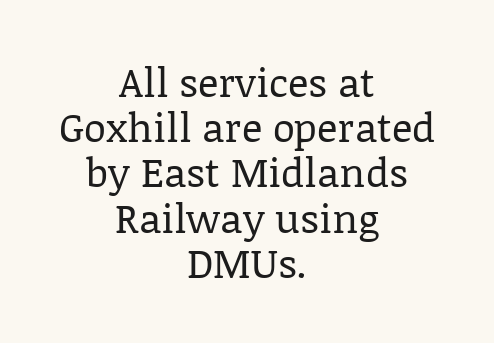
Q: Is the text bold? A: No.
Q: Is the text italic (slanted)? A: No, it is upright.
Q: Is the typeface a serif or a sans-serif typeface? A: Serif.
Q: Is the text underlined? A: No.
Q: How is the paragraph aligned? A: Centered.
Q: Is the spacing between letters normal or unusually wide? A: Normal.
Q: Is the spacing between lines tight, normal or loose? A: Tight.
Q: Width (condensed, normal, or wide)? A: Normal.
Q: Stroke contrast? A: Low.
Q: x-height? A: Large.
Q: Monospaced? A: No.
